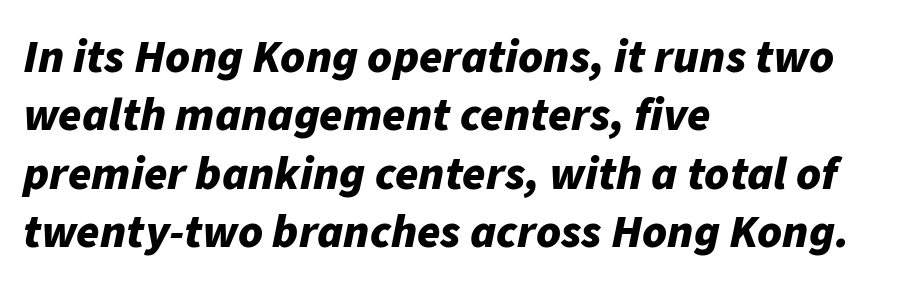
{"italic": "yes", "lean": "right", "slant_degrees": 11, "bold": "yes", "weight": "bold", "width": "normal", "stroke_contrast": "low", "x_height": "medium", "monospaced": "no", "underline": "no", "align": "left", "line_spacing_ratio": 1.24, "letter_spacing": "normal", "letter_spacing_em": 0.0, "glyph_px": 47}
